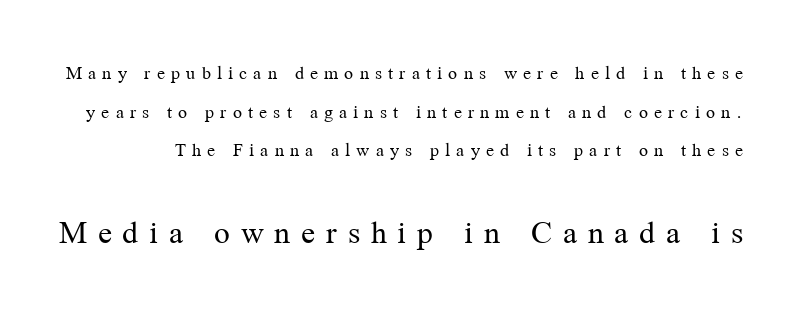
{"serif": "yes", "italic": "no", "bold": "no", "weight": "regular", "width": "normal", "stroke_contrast": "medium", "x_height": "medium", "monospaced": "no", "underline": "no", "line_spacing": "loose", "line_spacing_ratio": 1.93, "letter_spacing": "wide", "letter_spacing_em": 0.31, "larger_block": "second", "size_ratio": 1.75, "glyph_px": 35}
